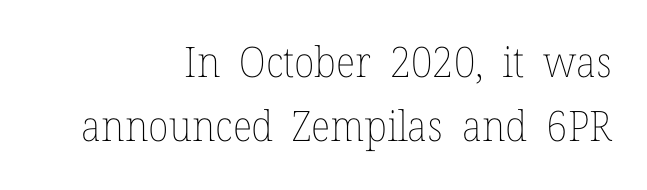
{"italic": "no", "bold": "no", "weight": "thin", "width": "normal", "stroke_contrast": "low", "x_height": "medium", "monospaced": "no", "underline": "no", "align": "right", "line_spacing": "normal", "line_spacing_ratio": 1.53, "letter_spacing": "normal", "letter_spacing_em": 0.0, "glyph_px": 42}
